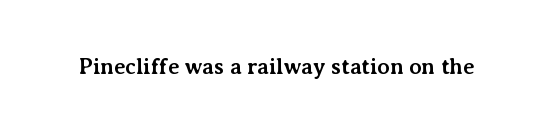
The image shows 22 px bold type, upright; set normal letter spacing, not underlined.
